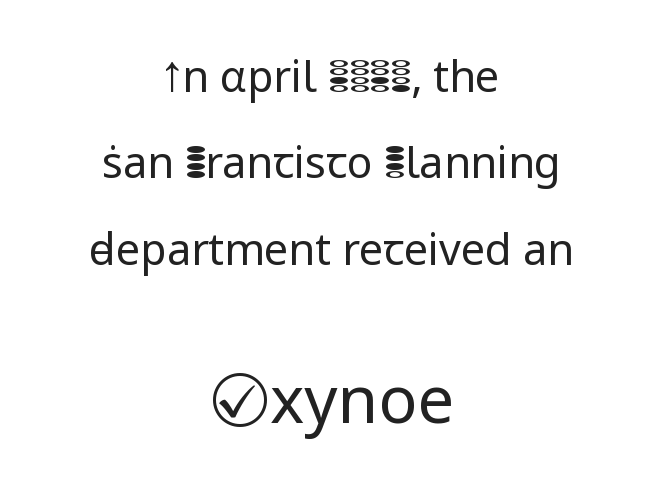
{"serif": "no", "italic": "no", "bold": "no", "weight": "regular", "width": "normal", "stroke_contrast": "low", "x_height": "medium", "monospaced": "no", "underline": "no", "align": "center", "line_spacing": "loose", "line_spacing_ratio": 2.01, "letter_spacing": "normal", "letter_spacing_em": 0.0, "larger_block": "second", "size_ratio": 1.51, "glyph_px": 65}
